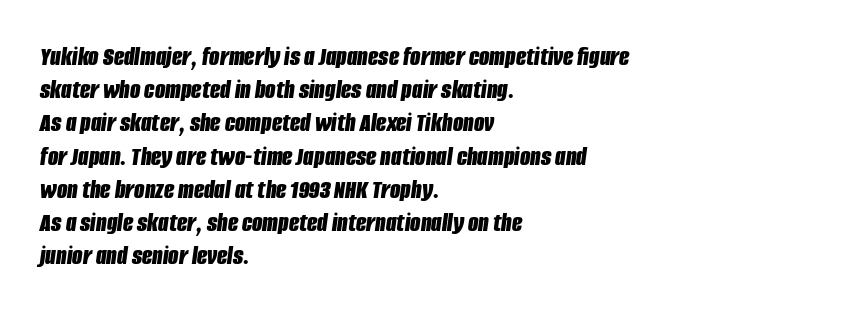
{"italic": "yes", "lean": "right", "slant_degrees": 8, "bold": "yes", "underline": "no", "align": "left", "line_spacing_ratio": 1.23, "letter_spacing": "normal", "letter_spacing_em": 0.0, "glyph_px": 27}
